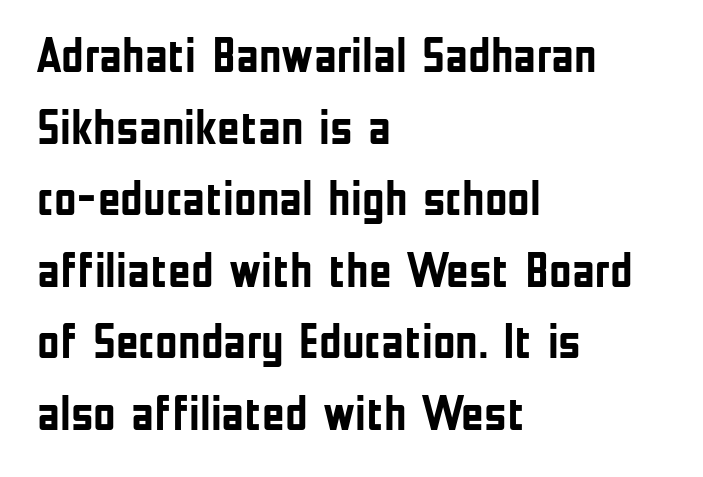
The image shows 49 px semibold, condensed sans-serif type, upright; set left-aligned, normal line spacing (1.46x), normal letter spacing, not underlined; low stroke contrast and a medium x-height.
